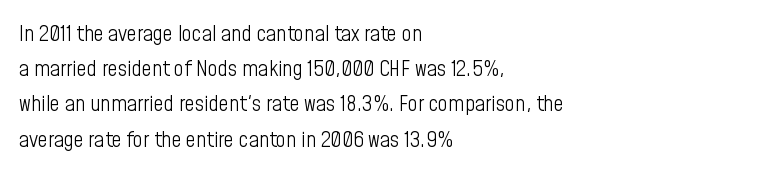
A quiet, ordinary-to-light weight characterises the typeface. Default kerning and tracking; the words read as compact shapes. These lines stack with their left ends in a neat column. The leading is moderate, giving the passage an even texture.
